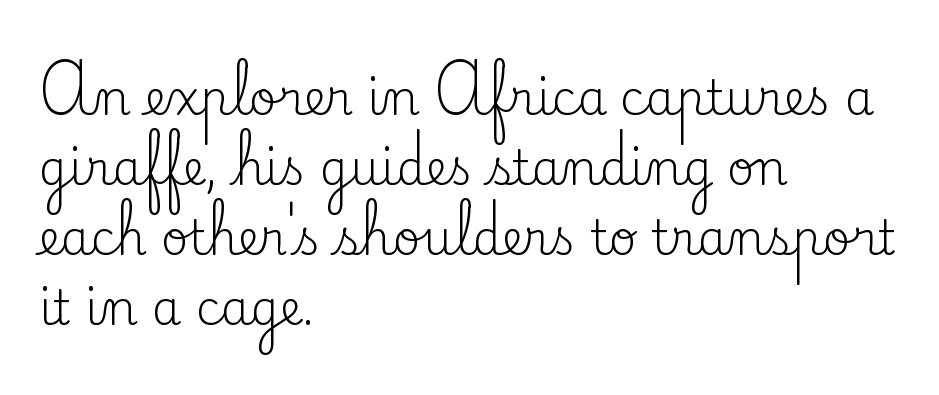
Looks like regular typesetting: each glyph gets only the width it needs. A roman cut, with each character standing at attention. Notice how the passage keeps a crisp vertical edge on the left only. Compared with typical paragraphs, the rows here are spaced about the same. Tracking here is standard; glyphs follow each other at the usual distance.
